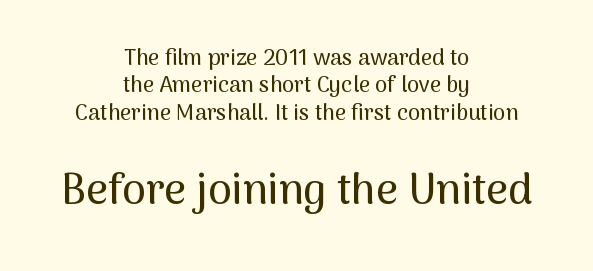
Q: Is the text italic (slanted)? A: No, it is upright.
Q: Is the typeface a serif or a sans-serif typeface? A: Sans-serif.
Q: Is the text underlined? A: No.
Q: How is the paragraph aligned? A: Centered.
Q: Is the spacing between letters normal or unusually wide? A: Normal.
Q: Which block of text is set in a larger size, the first (top) or the second (bottom)? A: The second (bottom) one.
Q: Width (condensed, normal, or wide)? A: Normal.
Q: Stroke contrast? A: Medium.
Q: x-height? A: Medium.
Q: Monospaced? A: No.
